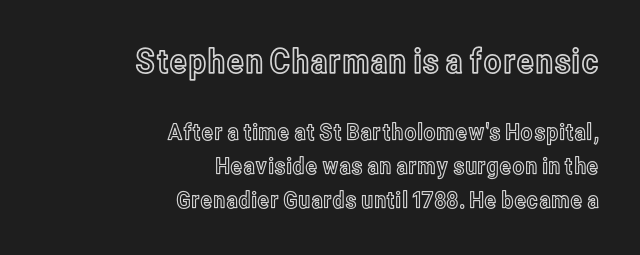
Q: Is the text italic (slanted)? A: No, it is upright.
Q: Is the text underlined? A: No.
Q: How is the paragraph aligned? A: Right-aligned.
Q: Is the spacing between letters normal or unusually wide? A: Normal.
Q: Is the spacing between lines tight, normal or loose? A: Normal.
Q: Which block of text is set in a larger size, the first (top) or the second (bottom)? A: The first (top) one.
Q: Width (condensed, normal, or wide)? A: Condensed.
Q: x-height? A: Medium.
Q: Monospaced? A: No.
